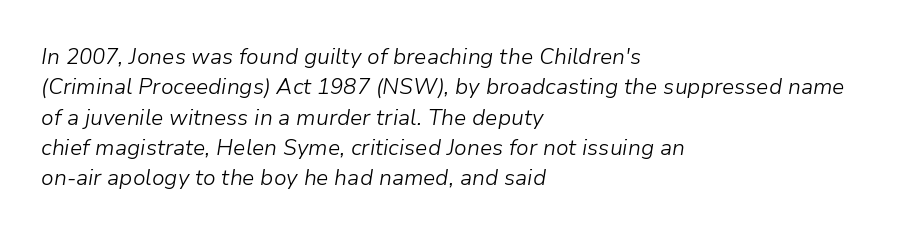
The line-height multiplier appears to be the usual default. An italicized treatment has been applied to the whole sample. Words appear dense and cohesive because spacing is normal. The ragged edge is on the right, which tells us the setting is flush left. Weight: in the light-to-regular range. Clear beneath every line of the passage.
